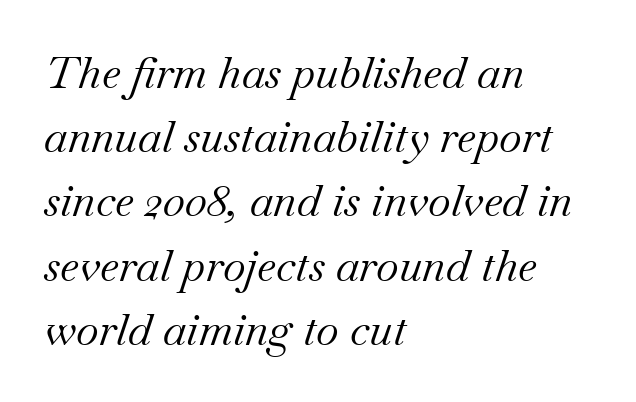
The image shows 44 px regular-weight serif type, italic (leaning right); set left-aligned, normal line spacing (1.46x), normal letter spacing, not underlined; medium stroke contrast and a small x-height.
